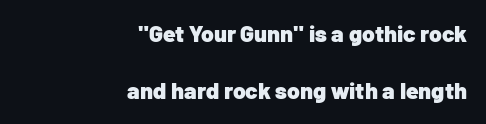
Q: Is the text bold? A: Yes.
Q: Is the text italic (slanted)? A: No, it is upright.
Q: Is the text underlined? A: No.
Q: How is the paragraph aligned? A: Right-aligned.
Q: Is the spacing between letters normal or unusually wide? A: Normal.
Q: Is the spacing between lines tight, normal or loose? A: Loose.
